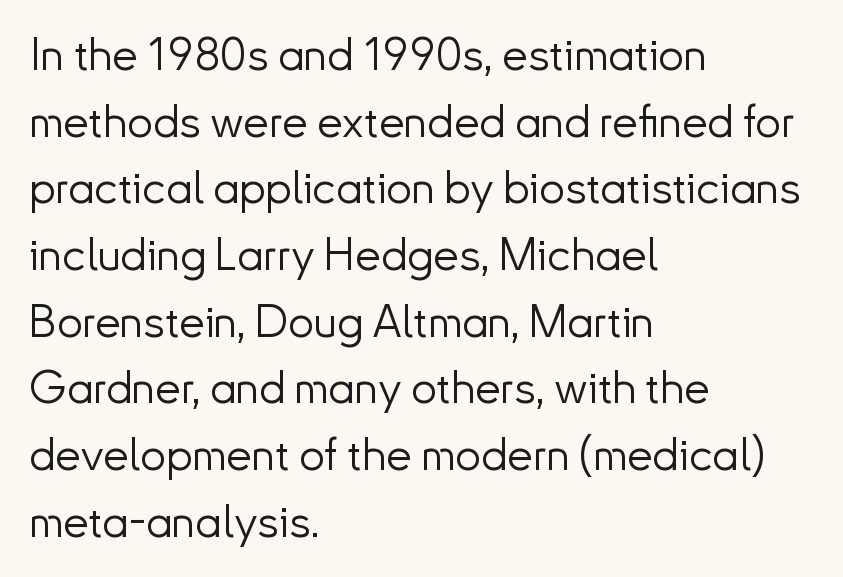
The image shows 46 px light sans-serif type, upright; set left-aligned, normal line spacing (1.45x), normal letter spacing, not underlined; low stroke contrast and a small x-height.
